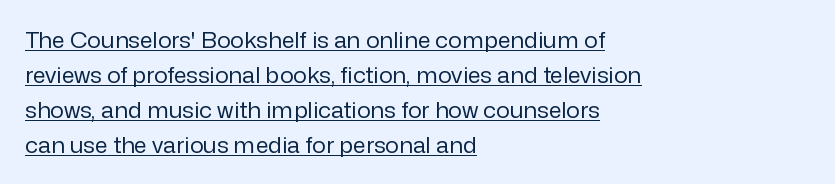
The lines sit at an ordinary, default distance from one another. Nothing heavy about these letters — not bold at all. Notice how the passage keeps a crisp vertical edge on the left only. Is there any slant? The stems are plumb.
